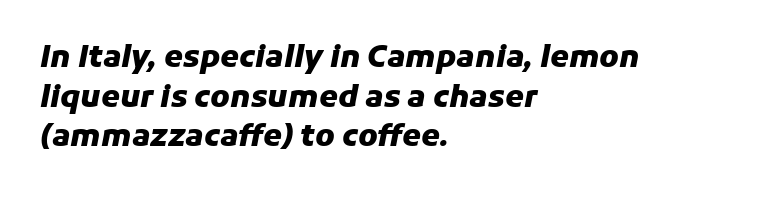
The image shows 30 px heavy type, italic (leaning right); set left-aligned, normal line spacing (1.32x), normal letter spacing, not underlined; low stroke contrast and a medium x-height.
